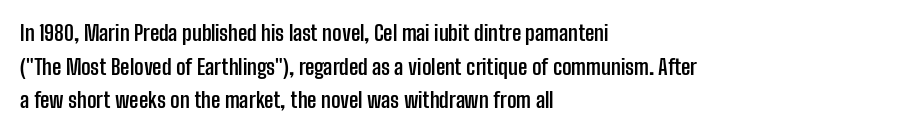
{"italic": "no", "bold": "yes", "underline": "no", "align": "left", "line_spacing": "normal", "line_spacing_ratio": 1.6, "letter_spacing": "normal", "letter_spacing_em": 0.0, "glyph_px": 21}
